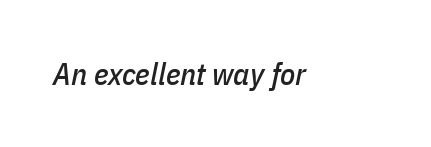
{"italic": "yes", "lean": "right", "slant_degrees": 11, "width": "condensed", "stroke_contrast": "low", "x_height": "medium", "monospaced": "no", "underline": "no", "letter_spacing": "normal", "letter_spacing_em": 0.0, "glyph_px": 31}
